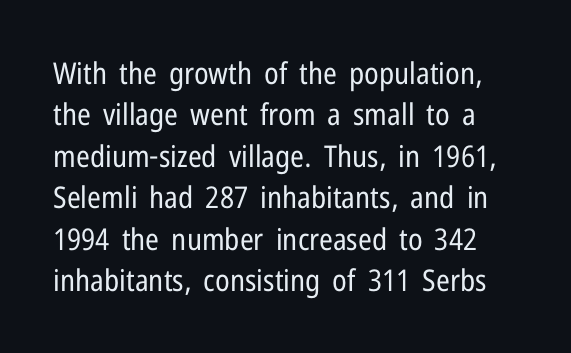
Q: Is the text bold? A: No.
Q: Is the text italic (slanted)? A: No, it is upright.
Q: Is the typeface a serif or a sans-serif typeface? A: Sans-serif.
Q: Is the text underlined? A: No.
Q: Is the spacing between letters normal or unusually wide? A: Normal.
Q: Is the spacing between lines tight, normal or loose? A: Normal.
Q: Width (condensed, normal, or wide)? A: Condensed.
Q: Stroke contrast? A: Low.
Q: x-height? A: Medium.
Q: Monospaced? A: No.
